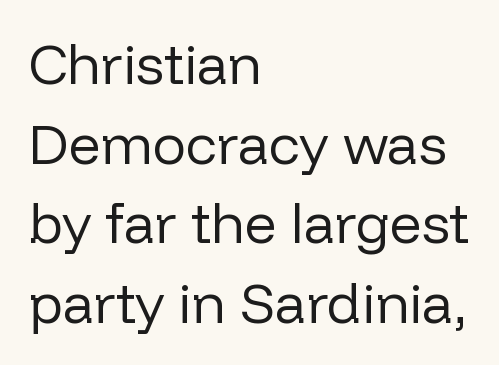
This rendering leaves character spacing at its baseline value. One glance says typical: line gaps are just what's usual. The font sits on the lighter half of the weight spectrum, regular included. The passage shown is typed in a proportional face where columns would drift. The lettering stays uniformly vertical, giving the passage a roman look.
